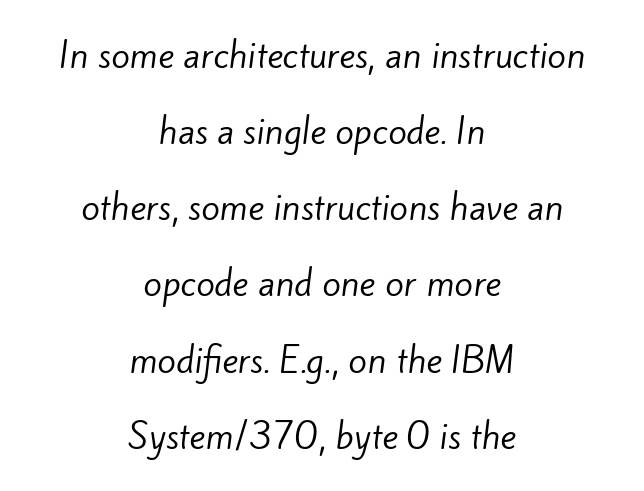
This reads as an unemphasized weight, regular at the heaviest. The letters advance in unequal steps, a hallmark of proportional type. Type style note: lacks serifs. Interline gaps are noticeably wide in this sample.
